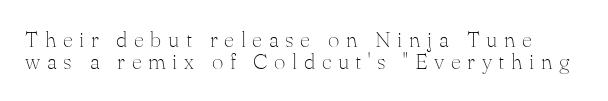
{"italic": "no", "bold": "no", "underline": "no", "line_spacing": "tight", "line_spacing_ratio": 1.01, "letter_spacing": "wide", "letter_spacing_em": 0.3, "glyph_px": 22}
